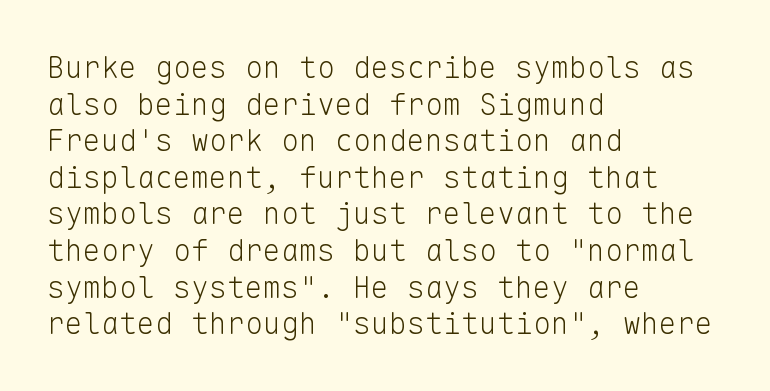
The image shows 30 px light sans-serif type, upright, monospaced; set left-aligned, line spacing 1.22x, normal letter spacing, not underlined; low stroke contrast and a medium x-height.
